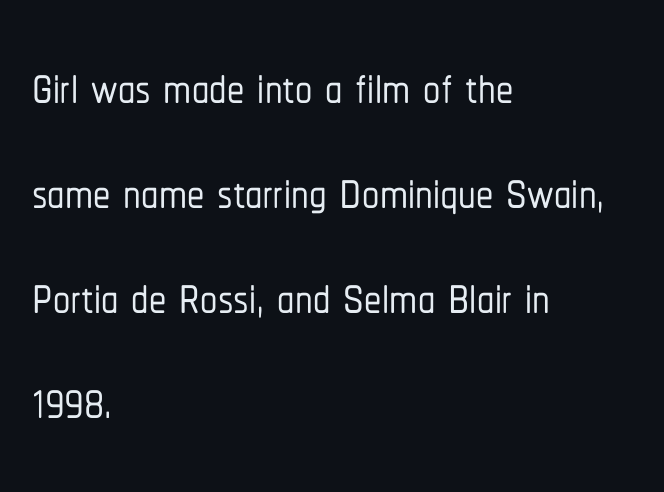
Q: Is the text italic (slanted)? A: No, it is upright.
Q: Is the typeface a serif or a sans-serif typeface? A: Sans-serif.
Q: Is the text underlined? A: No.
Q: How is the paragraph aligned? A: Left-aligned.
Q: Is the spacing between letters normal or unusually wide? A: Normal.
Q: Is the spacing between lines tight, normal or loose? A: Normal.
Q: Width (condensed, normal, or wide)? A: Condensed.
Q: Stroke contrast? A: Low.
Q: x-height? A: Medium.
Q: Monospaced? A: No.
